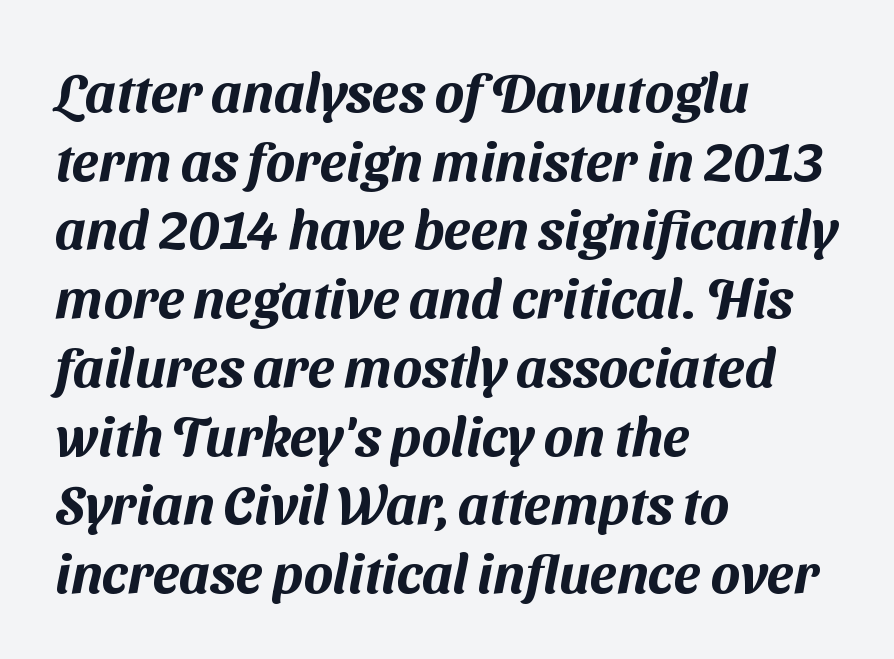
The image shows 55 px sans-serif type; set left-aligned, normal line spacing (1.25x), normal letter spacing, not underlined; medium stroke contrast and a medium x-height.
